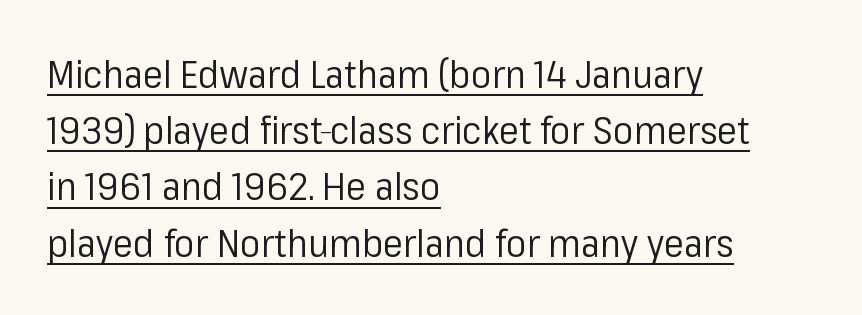
The image shows 38 px regular-weight sans-serif type, upright; set left-aligned, normal line spacing (1.48x), normal letter spacing, underlined; low stroke contrast and a medium x-height.
